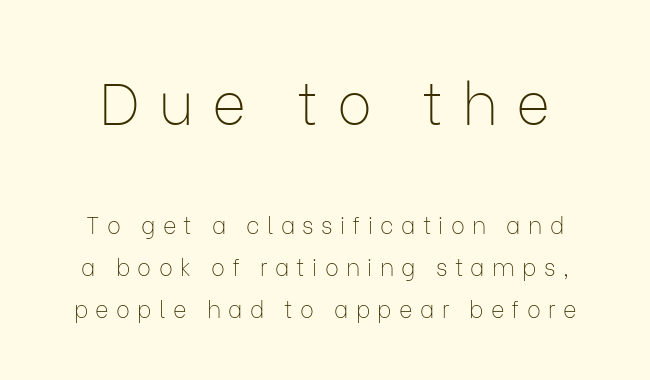
{"serif": "no", "italic": "no", "bold": "no", "weight": "thin", "width": "normal", "stroke_contrast": "low", "x_height": "medium", "monospaced": "no", "underline": "no", "line_spacing_ratio": 1.81, "letter_spacing": "wide", "letter_spacing_em": 0.32, "larger_block": "first", "size_ratio": 2.52, "glyph_px": 58}
